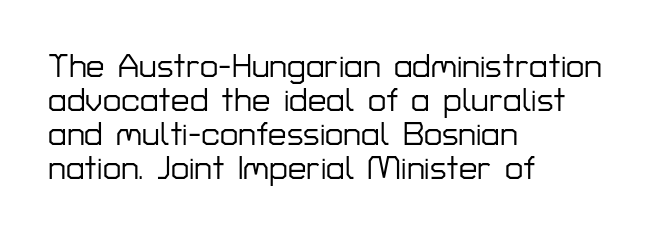
Q: Is the text italic (slanted)? A: No, it is upright.
Q: Is the typeface a serif or a sans-serif typeface? A: Sans-serif.
Q: Is the text underlined? A: No.
Q: How is the paragraph aligned? A: Left-aligned.
Q: Is the spacing between letters normal or unusually wide? A: Normal.
Q: Is the spacing between lines tight, normal or loose? A: Tight.
Q: Width (condensed, normal, or wide)? A: Normal.
Q: Stroke contrast? A: Low.
Q: x-height? A: Medium.
Q: Monospaced? A: No.
